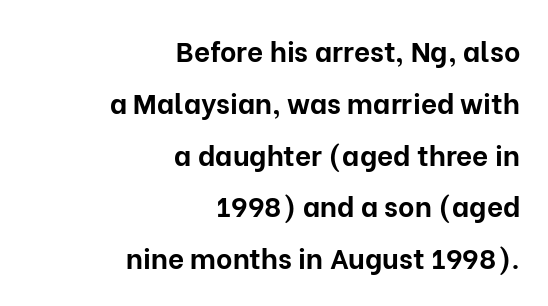
The image shows 28 px bold sans-serif type, upright; set right-aligned, line spacing 1.85x, normal letter spacing, not underlined; low stroke contrast and a medium x-height.
